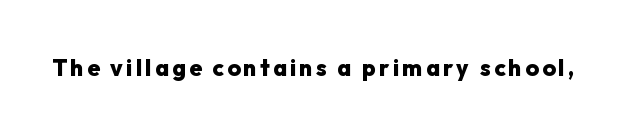
{"italic": "no", "bold": "yes", "underline": "no", "glyph_px": 23}
